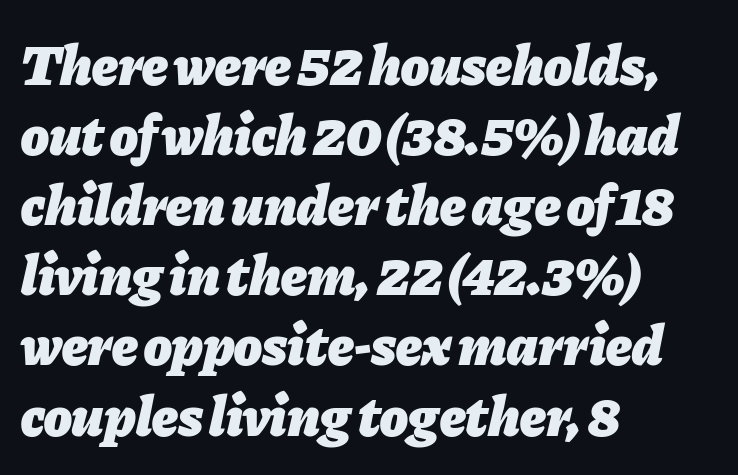
{"italic": "yes", "lean": "right", "slant_degrees": 11, "bold": "yes", "weight": "heavy", "width": "normal", "stroke_contrast": "low", "x_height": "medium", "monospaced": "no", "underline": "no", "align": "left", "line_spacing_ratio": 1.23, "letter_spacing": "normal", "letter_spacing_em": 0.0, "glyph_px": 57}
